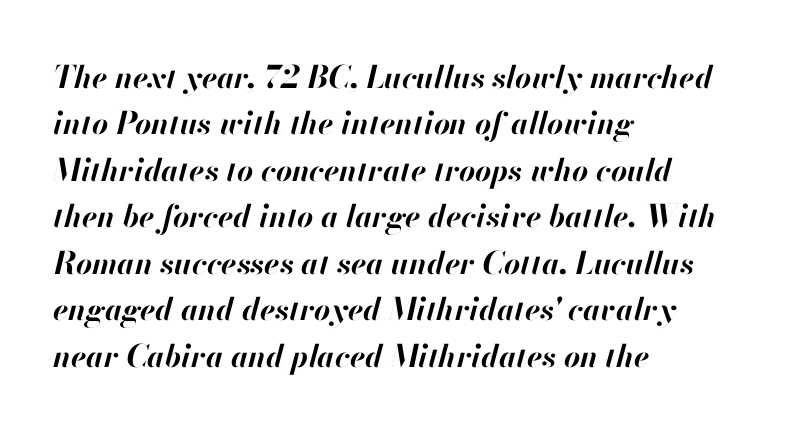
The image shows 31 px bold type, italic (leaning right); set left-aligned, normal line spacing (1.5x), normal letter spacing, not underlined; high stroke contrast and a small x-height.
